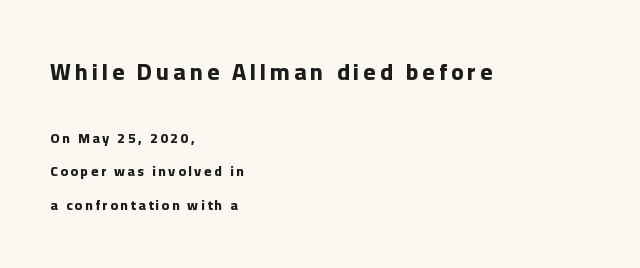
Q: Is the text bold? A: Yes.
Q: Is the text italic (slanted)? A: No, it is upright.
Q: Is the text underlined? A: No.
Q: How is the paragraph aligned? A: Left-aligned.
Q: Is the spacing between lines tight, normal or loose? A: Loose.
Q: Which block of text is set in a larger size, the first (top) or the second (bottom)? A: The first (top) one.
